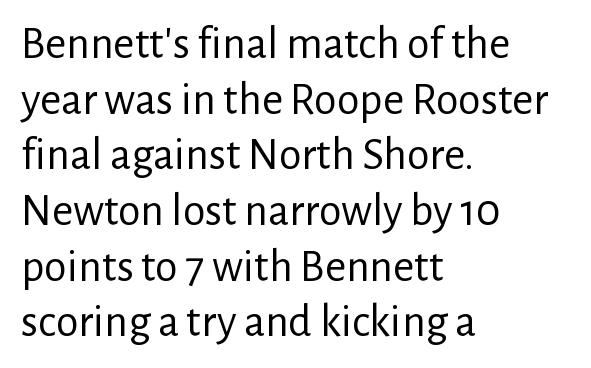
Q: Is the text bold? A: No.
Q: Is the text italic (slanted)? A: No, it is upright.
Q: Is the typeface a serif or a sans-serif typeface? A: Sans-serif.
Q: Is the text underlined? A: No.
Q: How is the paragraph aligned? A: Left-aligned.
Q: Is the spacing between letters normal or unusually wide? A: Normal.
Q: Width (condensed, normal, or wide)? A: Normal.
Q: Stroke contrast? A: Low.
Q: x-height? A: Medium.
Q: Monospaced? A: No.
